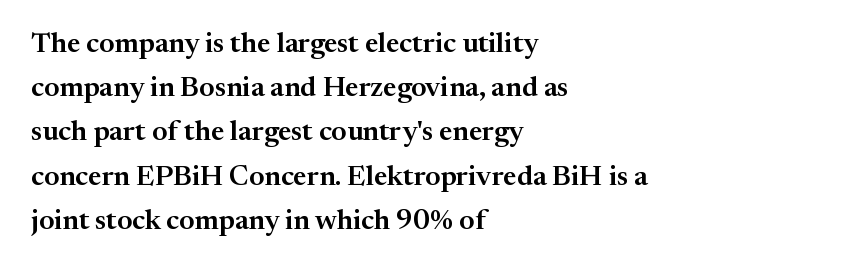
Quick note: interline space is typical. You could not count columns in this text — the font is proportionally spaced. Caption: standard tracking, unaltered. Leftover space on each line is placed entirely after the last word. Look at the bottom of the vertical strokes: they flare into serifs here.
